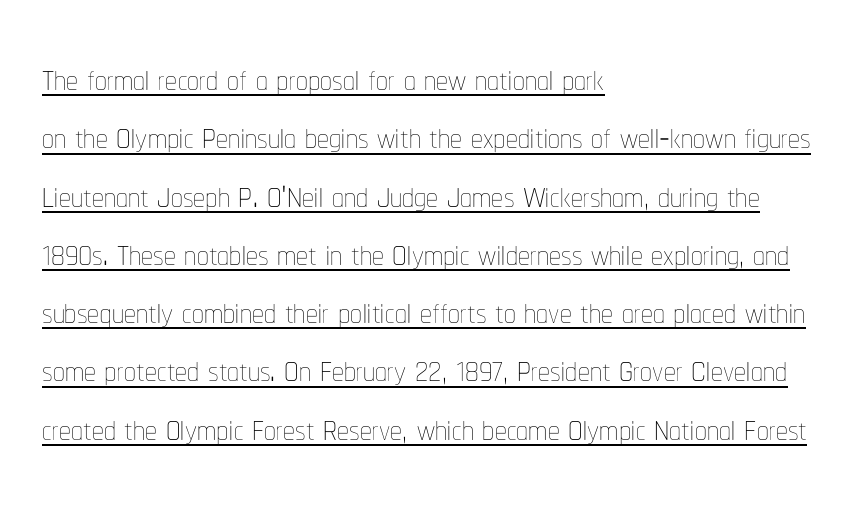
The image shows 47 px thin, condensed type, upright; set left-aligned, line spacing 1.24x, normal letter spacing, underlined; low stroke contrast and a medium x-height.
